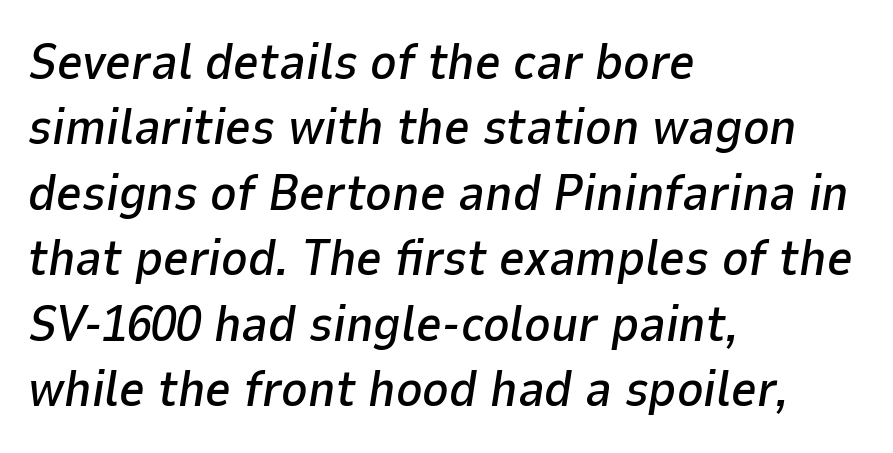
Q: Is the text italic (slanted)? A: Yes, it leans right by about 9 degrees.
Q: Is the text underlined? A: No.
Q: How is the paragraph aligned? A: Left-aligned.
Q: Is the spacing between letters normal or unusually wide? A: Normal.
Q: Is the spacing between lines tight, normal or loose? A: Normal.
Q: Width (condensed, normal, or wide)? A: Normal.
Q: Stroke contrast? A: Low.
Q: x-height? A: Medium.
Q: Monospaced? A: No.
